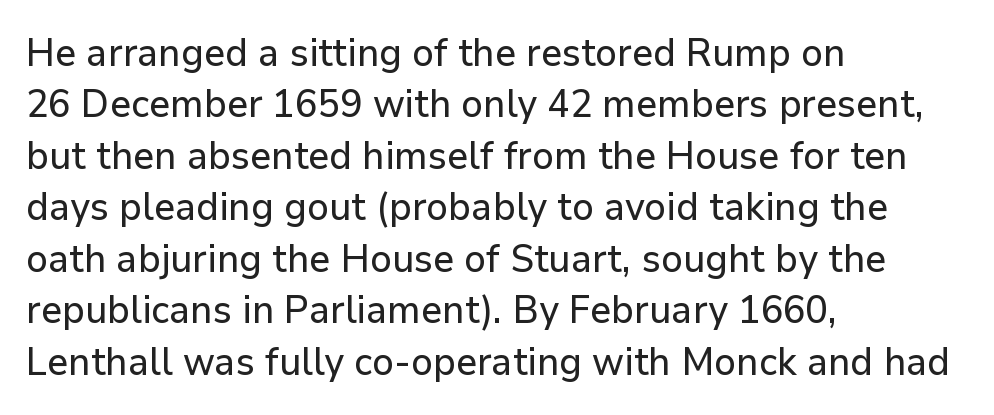
Q: Is the text italic (slanted)? A: No, it is upright.
Q: Is the typeface a serif or a sans-serif typeface? A: Sans-serif.
Q: Is the text underlined? A: No.
Q: How is the paragraph aligned? A: Left-aligned.
Q: Is the spacing between letters normal or unusually wide? A: Normal.
Q: Is the spacing between lines tight, normal or loose? A: Normal.
Q: Width (condensed, normal, or wide)? A: Normal.
Q: Stroke contrast? A: Low.
Q: x-height? A: Medium.
Q: Monospaced? A: No.
